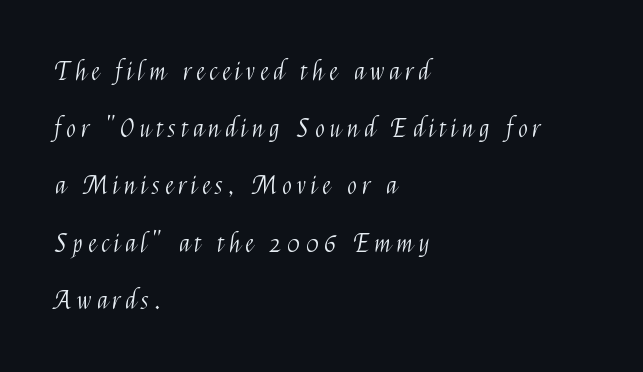
The image shows 25 px text type; set left-aligned, loose line spacing (2.29x), unusually wide letter spacing (+0.22 em), not underlined.
